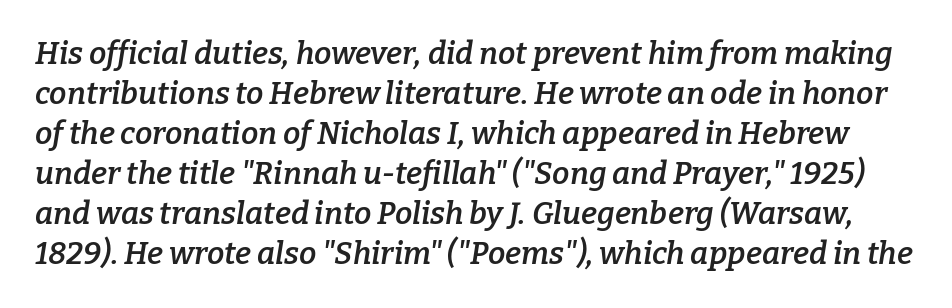
{"serif": "yes", "italic": "yes", "lean": "right", "slant_degrees": 9, "bold": "semi", "weight": "semibold", "width": "normal", "stroke_contrast": "low", "x_height": "medium", "monospaced": "no", "underline": "no", "line_spacing": "normal", "line_spacing_ratio": 1.29, "letter_spacing": "normal", "letter_spacing_em": 0.0, "glyph_px": 31}
